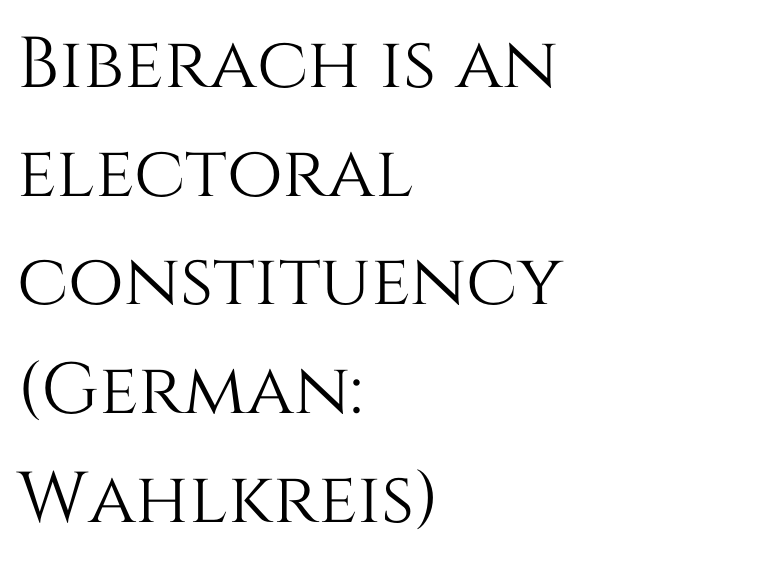
The image shows 72 px text type, upright; set left-aligned, normal line spacing (1.51x), normal letter spacing, not underlined; medium stroke contrast and a large x-height.
